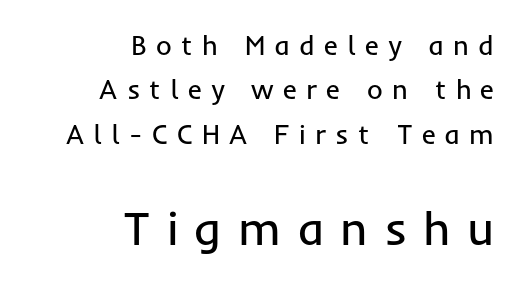
The image shows 47 px regular-weight sans-serif type, upright; set right-aligned, normal line spacing (1.64x), unusually wide letter spacing (+0.34 em), not underlined; the second (bottom) block is 1.74x larger; low stroke contrast and a medium x-height.
